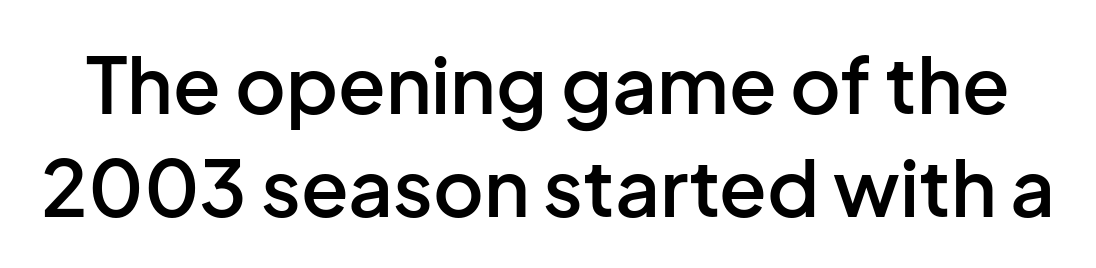
The image shows 78 px semibold sans-serif type, upright; set normal line spacing (1.32x), normal letter spacing, not underlined; low stroke contrast and a medium x-height.
